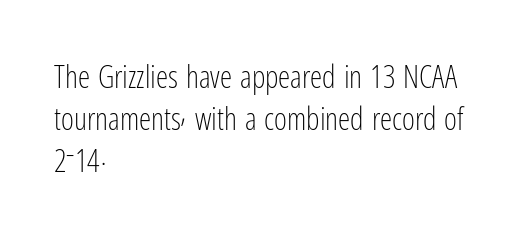
{"serif": "no", "italic": "no", "bold": "no", "weight": "light", "width": "condensed", "stroke_contrast": "low", "x_height": "medium", "monospaced": "no", "underline": "no", "align": "left", "line_spacing": "normal", "line_spacing_ratio": 1.35, "letter_spacing": "normal", "letter_spacing_em": 0.0, "glyph_px": 31}
